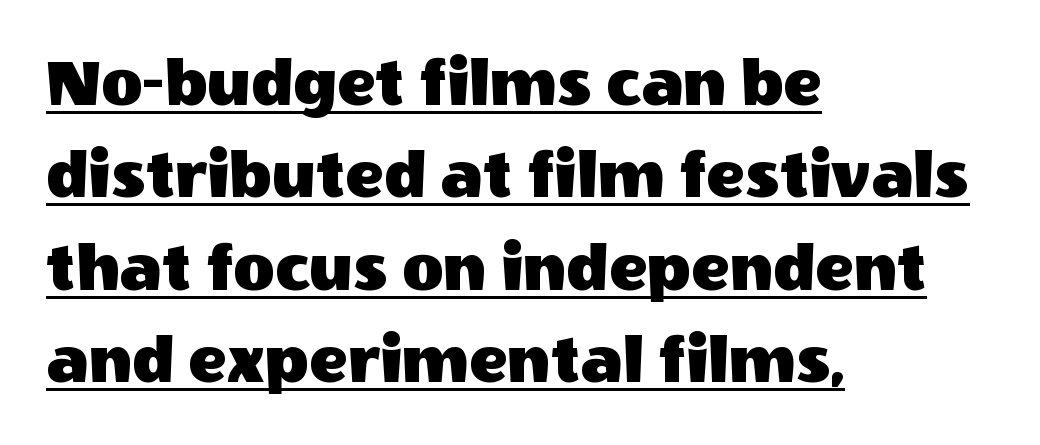
The image shows 71 px sans-serif type, upright; set left-aligned, normal line spacing (1.3x), normal letter spacing, underlined; a large x-height.
